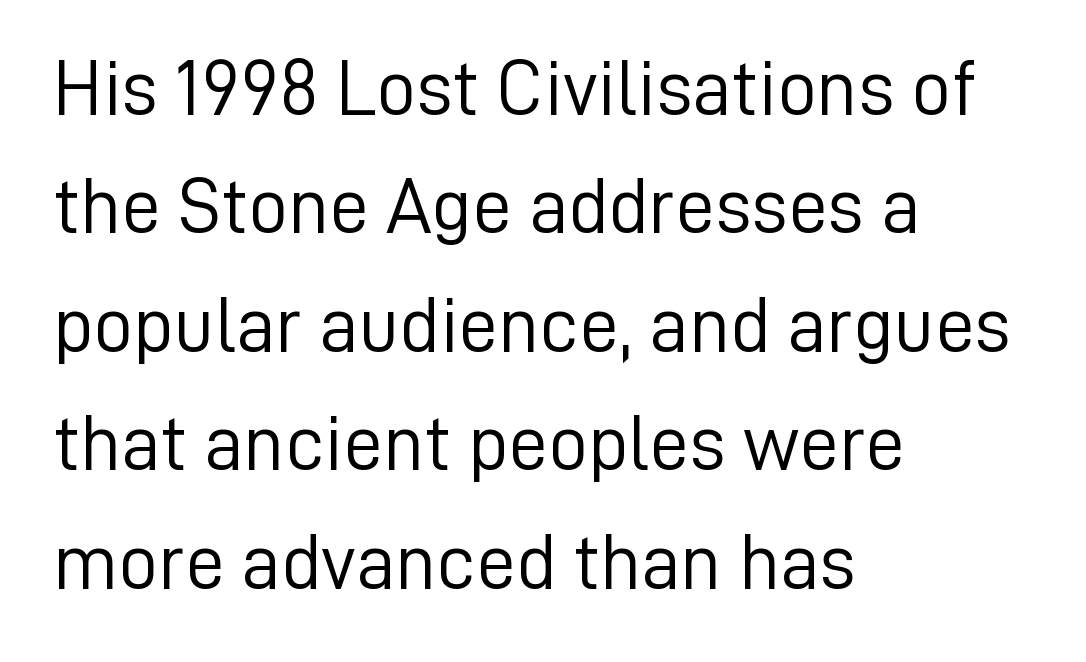
Notice how the stems are strictly vertical — no italics here. Teacher's note: observe the even left margin — that is flush-left alignment. There is no visible air inserted between adjacent glyphs. On a weight scale, this lands at 450 or below. The area under the type is left untouched. Successive baselines arrive at the customary interval.
